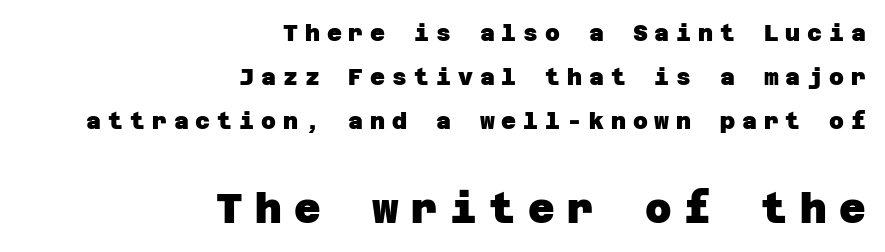
{"serif": "no", "bold": "yes", "weight": "heavy", "width": "normal", "stroke_contrast": "low", "x_height": "large", "underline": "no", "align": "right", "line_spacing": "loose", "line_spacing_ratio": 1.91, "letter_spacing": "wide", "letter_spacing_em": 0.3, "larger_block": "second", "size_ratio": 1.78, "glyph_px": 41}
